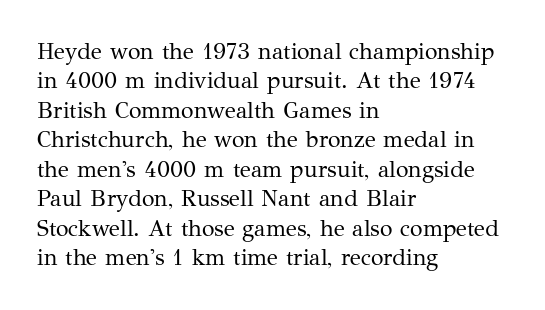
Q: Is the text bold? A: No.
Q: Is the text italic (slanted)? A: No, it is upright.
Q: Is the text underlined? A: No.
Q: How is the paragraph aligned? A: Left-aligned.
Q: Is the spacing between letters normal or unusually wide? A: Normal.
Q: Is the spacing between lines tight, normal or loose? A: Normal.
